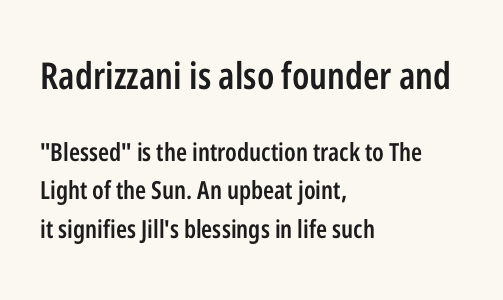
The image shows 37 px semibold, condensed sans-serif type, upright; set left-aligned, normal line spacing (1.54x), normal letter spacing, not underlined; the first (top) block is 1.48x larger; low stroke contrast and a medium x-height.
